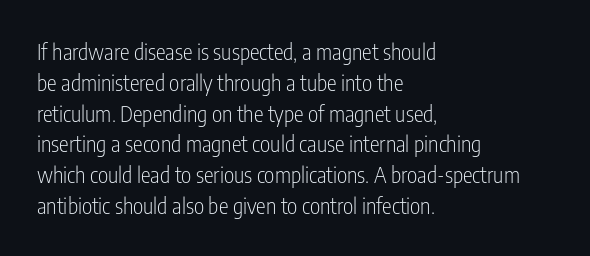
Summary of vertical rhythm: regular, with standard interline spacing. Short note: letters normally spaced. The font's upright variant was chosen for this text. Casual observation: everything's shoved over to the left.
